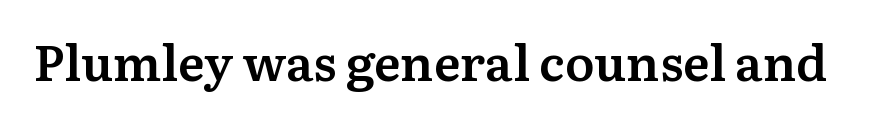
The image shows 50 px semibold serif type, upright; set normal letter spacing, not underlined; medium stroke contrast and a medium x-height.
